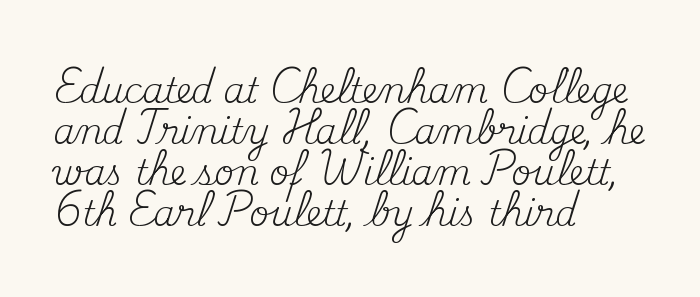
Q: Is the text bold? A: No.
Q: Is the text italic (slanted)? A: Yes.
Q: Is the typeface a serif or a sans-serif typeface? A: Serif.
Q: Is the text underlined? A: No.
Q: How is the paragraph aligned? A: Left-aligned.
Q: Is the spacing between letters normal or unusually wide? A: Normal.
Q: Width (condensed, normal, or wide)? A: Normal.
Q: Stroke contrast? A: Medium.
Q: x-height? A: Small.
Q: Monospaced? A: No.
